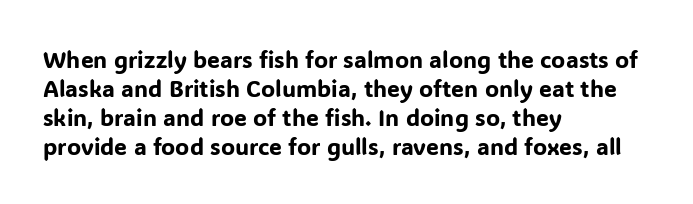
Q: Is the text italic (slanted)? A: No, it is upright.
Q: Is the text underlined? A: No.
Q: How is the paragraph aligned? A: Left-aligned.
Q: Is the spacing between letters normal or unusually wide? A: Normal.
Q: Is the spacing between lines tight, normal or loose? A: Normal.
